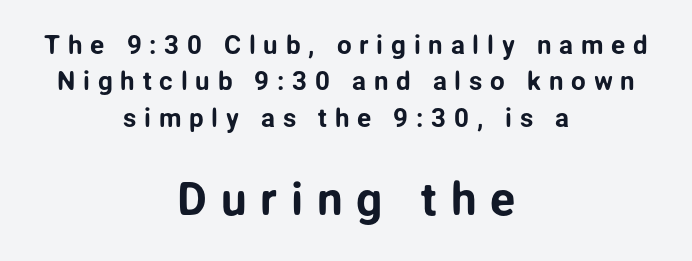
Q: Is the text italic (slanted)? A: No, it is upright.
Q: Is the typeface a serif or a sans-serif typeface? A: Sans-serif.
Q: Is the text underlined? A: No.
Q: How is the paragraph aligned? A: Centered.
Q: Is the spacing between letters normal or unusually wide? A: Unusually wide.
Q: Is the spacing between lines tight, normal or loose? A: Normal.
Q: Which block of text is set in a larger size, the first (top) or the second (bottom)? A: The second (bottom) one.
Q: Width (condensed, normal, or wide)? A: Normal.
Q: Stroke contrast? A: Low.
Q: x-height? A: Medium.
Q: Monospaced? A: No.
